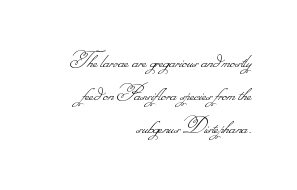
The image shows 24 px text type; set right-aligned, normal line spacing (1.38x), normal letter spacing, not underlined.
